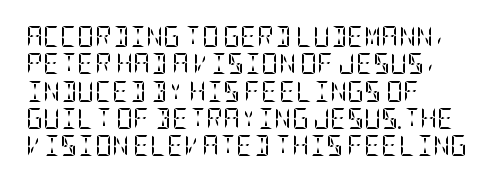
Q: Is the text bold? A: No.
Q: Is the text italic (slanted)? A: No, it is upright.
Q: Is the text underlined? A: No.
Q: How is the paragraph aligned? A: Left-aligned.
Q: Is the spacing between letters normal or unusually wide? A: Normal.
Q: Is the spacing between lines tight, normal or loose? A: Normal.
